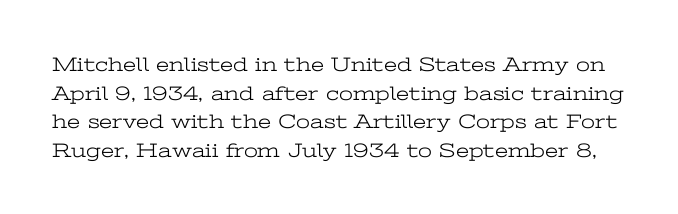
The image shows 20 px text type, upright; set normal line spacing (1.43x), normal letter spacing, not underlined.
